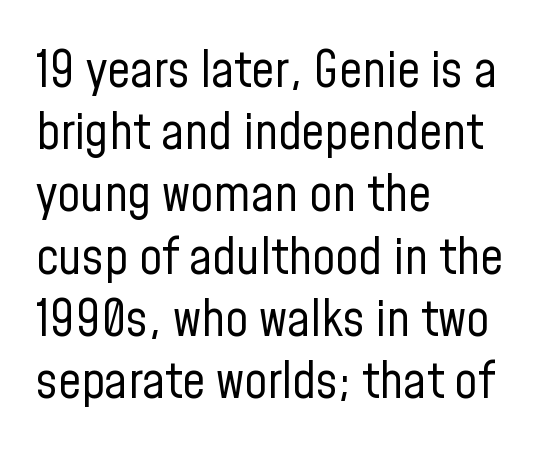
The image shows 51 px regular-weight, condensed sans-serif type, upright; set left-aligned, line spacing 1.22x, normal letter spacing, not underlined; low stroke contrast and a medium x-height.
